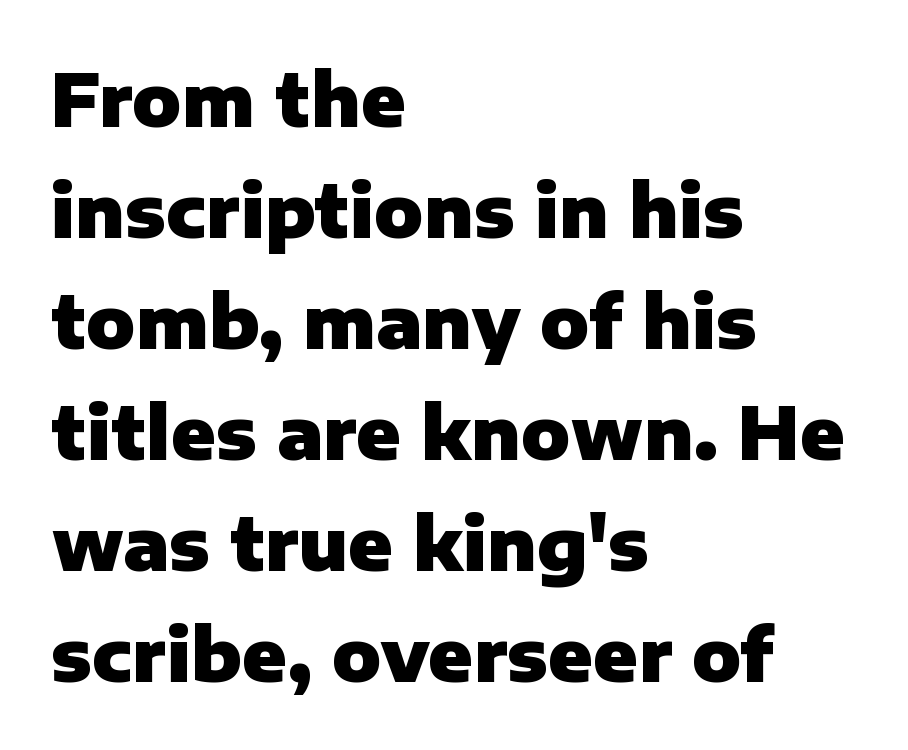
{"serif": "no", "italic": "no", "bold": "yes", "weight": "heavy", "width": "normal", "stroke_contrast": "low", "x_height": "medium", "monospaced": "no", "underline": "no", "align": "left", "line_spacing": "normal", "line_spacing_ratio": 1.52, "letter_spacing": "normal", "letter_spacing_em": 0.0, "glyph_px": 73}
